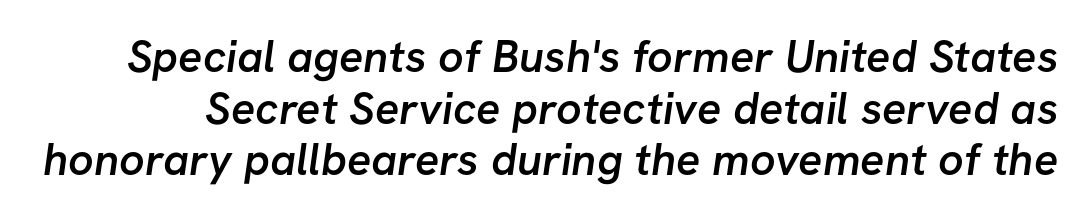
The tracking reads as untouched default to a designer's eye. The specimen omits any rule beneath the text block's lines. Notice the strokes are somewhat thickened but not fully heavy: this is a semibold. Horizontal bands of white between lines are thin slivers.
